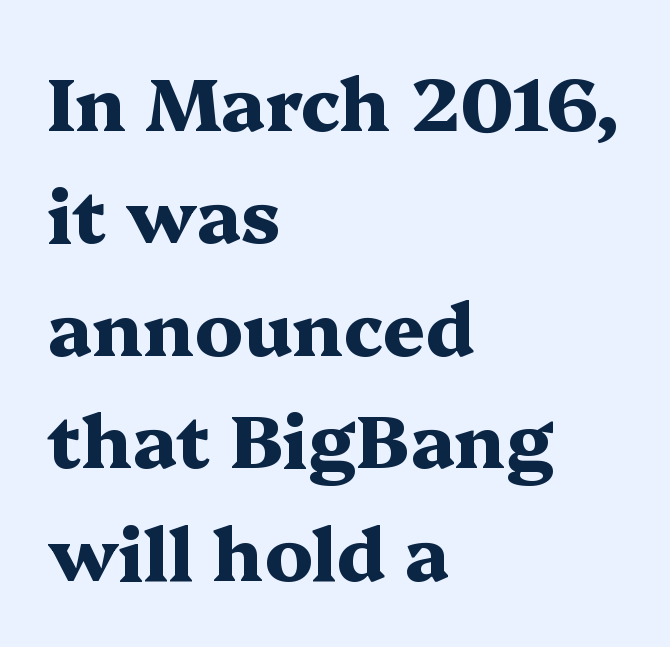
The image shows 74 px heavy, wide serif type, upright; set left-aligned, normal line spacing (1.52x), normal letter spacing, not underlined; medium stroke contrast and a medium x-height.
